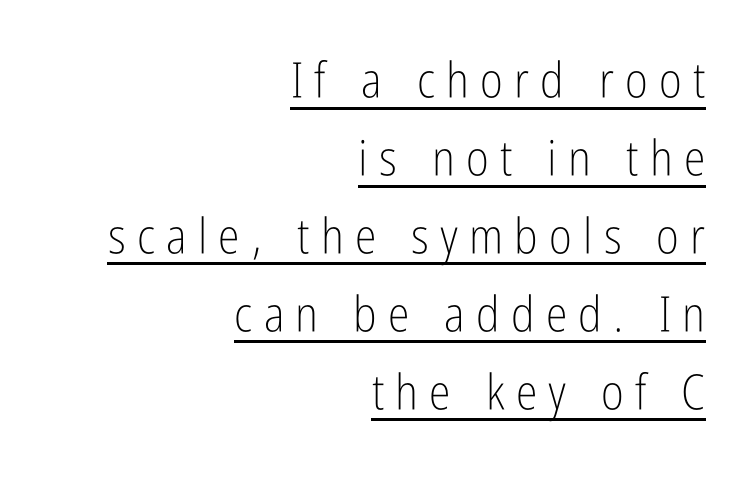
Q: Is the text bold? A: No.
Q: Is the text italic (slanted)? A: No, it is upright.
Q: Is the typeface a serif or a sans-serif typeface? A: Sans-serif.
Q: Is the text underlined? A: Yes.
Q: How is the paragraph aligned? A: Right-aligned.
Q: Is the spacing between letters normal or unusually wide? A: Unusually wide.
Q: Is the spacing between lines tight, normal or loose? A: Normal.
Q: Width (condensed, normal, or wide)? A: Condensed.
Q: Stroke contrast? A: Low.
Q: x-height? A: Medium.
Q: Monospaced? A: No.
